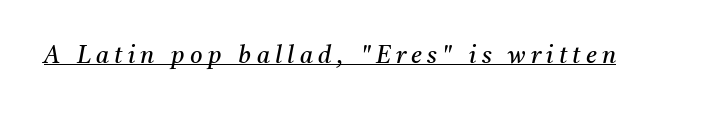
{"italic": "yes", "lean": "right", "slant_degrees": 11, "bold": "no", "underline": "yes", "letter_spacing": "wide", "letter_spacing_em": 0.22, "glyph_px": 24}
